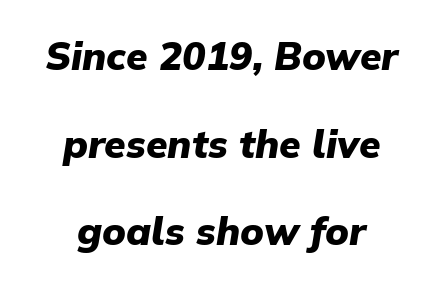
Here the glyphs are tracked normally, forming tight word shapes. The space directly below the letters is spotless. Notice how the stems are inclined rather than vertical — that's the hallmark of italics. The passage is arranged like a title page — every line centered. Widely set lines give the paragraph a tall, airy silhouette.
